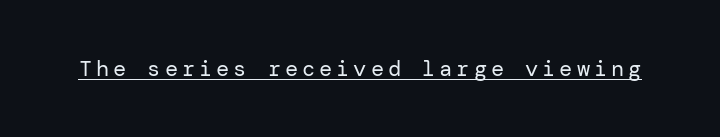
The image shows 22 px text type, upright; set underlined.
